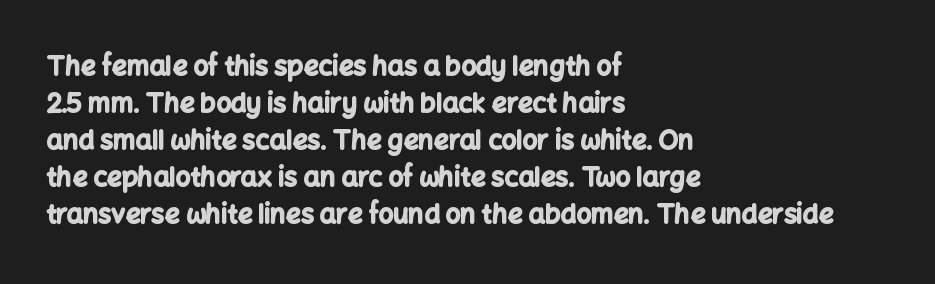
These words are printed bold, with thick strokes throughout. Between one letter and the next there's only the usual sliver of space. The letters stand straight up with perfectly vertical stems. The rendering anchors every line to the left-hand side. The leading is moderate, giving the passage an even texture.
